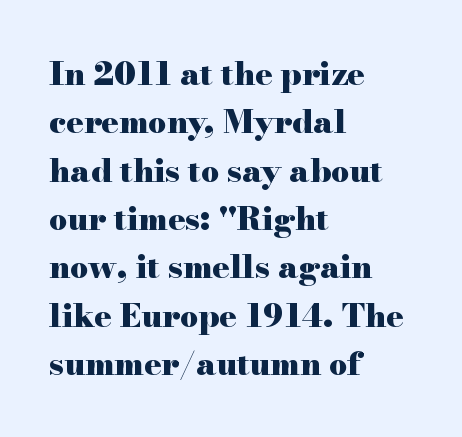
The lines are quadded left. The gap between lines stays unmarked. The typesetting leans heavy: a genuine bold. Character widths vary here, with narrow letters taking less room than wide ones. The line texture is even and compact thanks to regular tracking. One glance says typical: line gaps are just what's usual.
